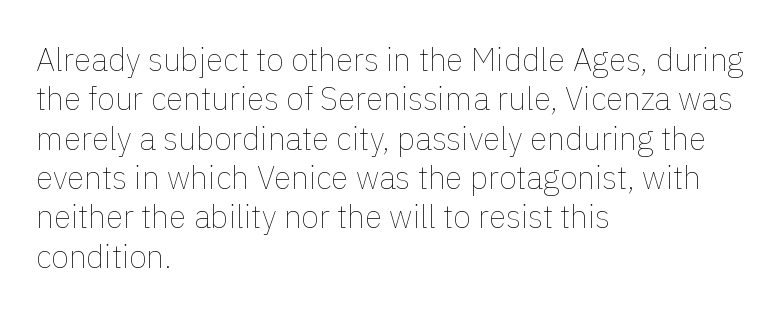
Q: Is the text bold? A: No.
Q: Is the text italic (slanted)? A: No, it is upright.
Q: Is the text underlined? A: No.
Q: How is the paragraph aligned? A: Left-aligned.
Q: Is the spacing between letters normal or unusually wide? A: Normal.
Q: Width (condensed, normal, or wide)? A: Normal.
Q: Stroke contrast? A: Low.
Q: x-height? A: Medium.
Q: Monospaced? A: No.
